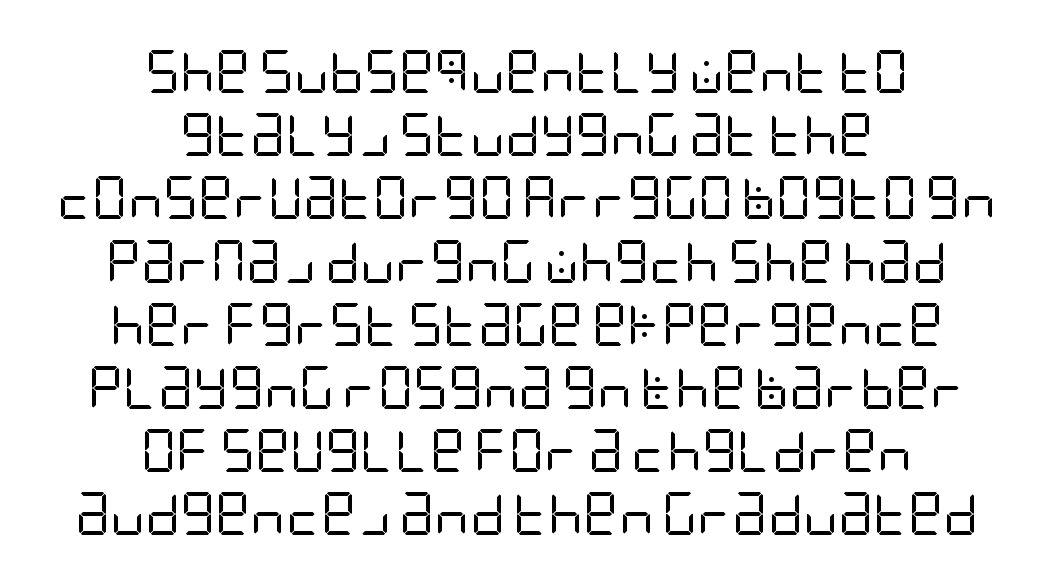
The image shows 43 px regular-weight, condensed sans-serif type, upright; set centered, normal line spacing (1.47x), normal letter spacing, not underlined; low stroke contrast and a large x-height.
